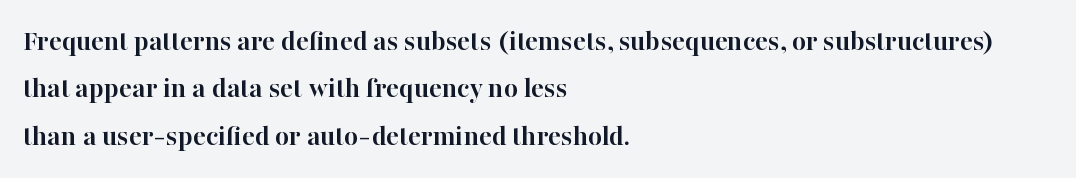
{"serif": "yes", "italic": "no", "bold": "yes", "weight": "semibold", "width": "normal", "stroke_contrast": "high", "x_height": "medium", "monospaced": "no", "underline": "no", "align": "left", "line_spacing": "normal", "line_spacing_ratio": 1.58, "letter_spacing": "normal", "letter_spacing_em": 0.0, "glyph_px": 30}
